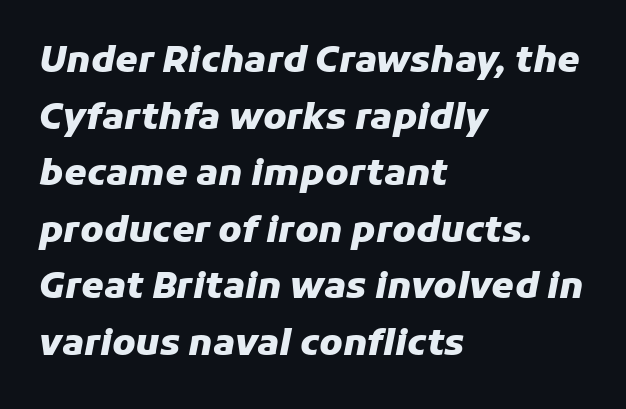
In terms of leading, this rendering sits right in the middle. These lines are rendered in a variable-pitch font. Quick note: italic. The ragged edge is on the right, which tells us the setting is flush left.
